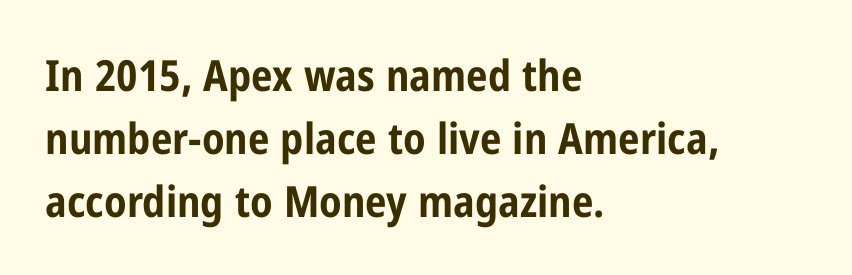
Nope, not italic — everything's standing straight. Between one letter and the next there's only the usual sliver of space. Here the designer chose a conventional face with non-uniform glyph widths. Casual observation: everything's shoved over to the left. Check where the strokes stop: nothing finishes them off — pure sans.
